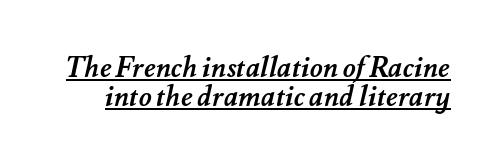
The image shows 28 px semibold type; set tight line spacing (1.05x), normal letter spacing, underlined; medium stroke contrast and a small x-height.
